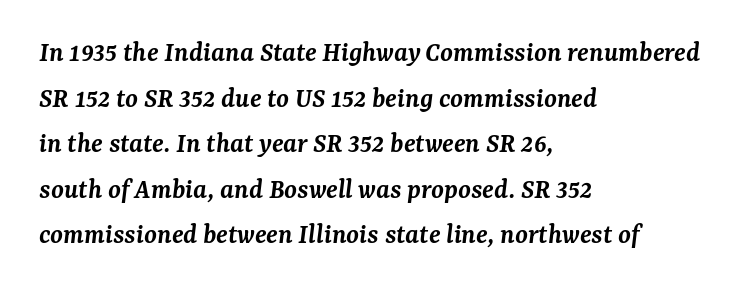
{"serif": "yes", "italic": "yes", "lean": "right", "slant_degrees": 7, "bold": "semi", "weight": "semibold", "width": "normal", "stroke_contrast": "medium", "x_height": "medium", "monospaced": "no", "underline": "no", "align": "left", "line_spacing": "normal", "line_spacing_ratio": 1.57, "letter_spacing": "normal", "letter_spacing_em": 0.0, "glyph_px": 29}
